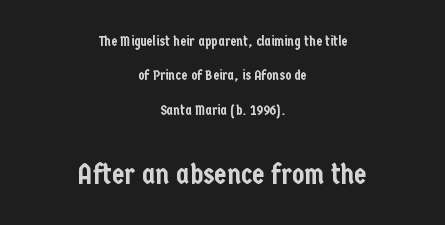
These lines stand farther apart than default settings would place them. Italic? Not at all — the glyphs are vertical. The compositor balanced each line on the midline. Tracking value appears to be zero — textbook default spacing.
